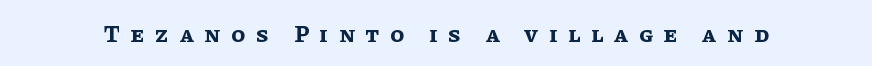
The image shows 23 px bold type, upright; set unusually wide letter spacing (+0.47 em), not underlined.
